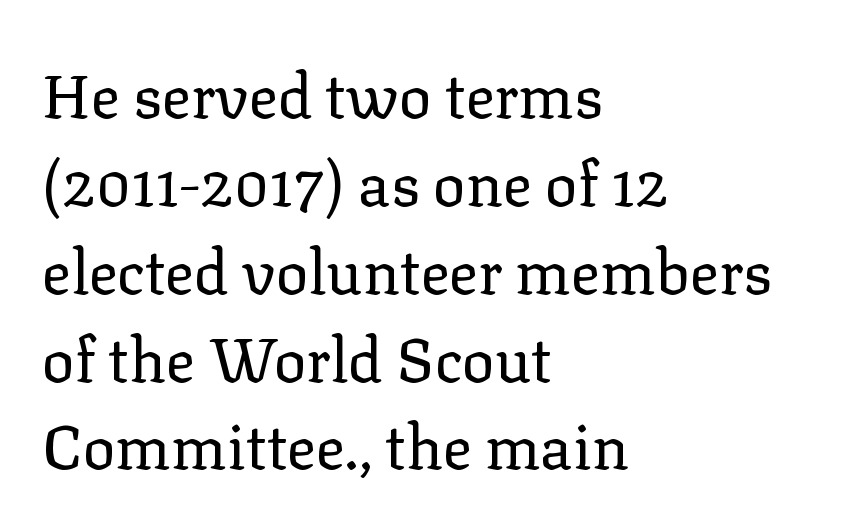
{"serif": "yes", "italic": "no", "bold": "no", "weight": "regular", "width": "normal", "stroke_contrast": "low", "x_height": "medium", "monospaced": "no", "underline": "no", "align": "left", "line_spacing": "normal", "line_spacing_ratio": 1.44, "letter_spacing": "normal", "letter_spacing_em": 0.0, "glyph_px": 61}
